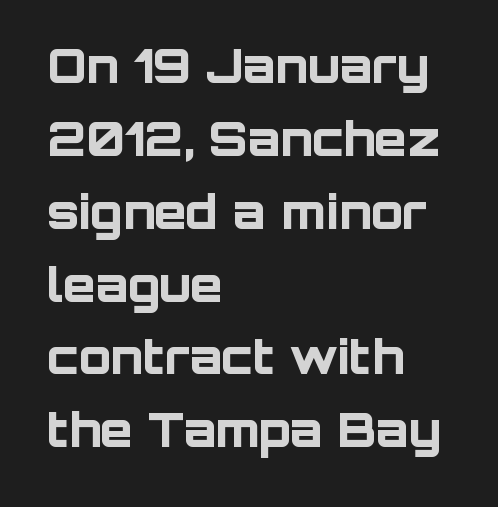
Nothing unusual about the tracking: characters are spaced as the font intends. In terms of posture, this sample is upright. Look at the bottom of the vertical strokes: they stop flat, with no serifs. Evenly set lines give the paragraph a standard silhouette.
